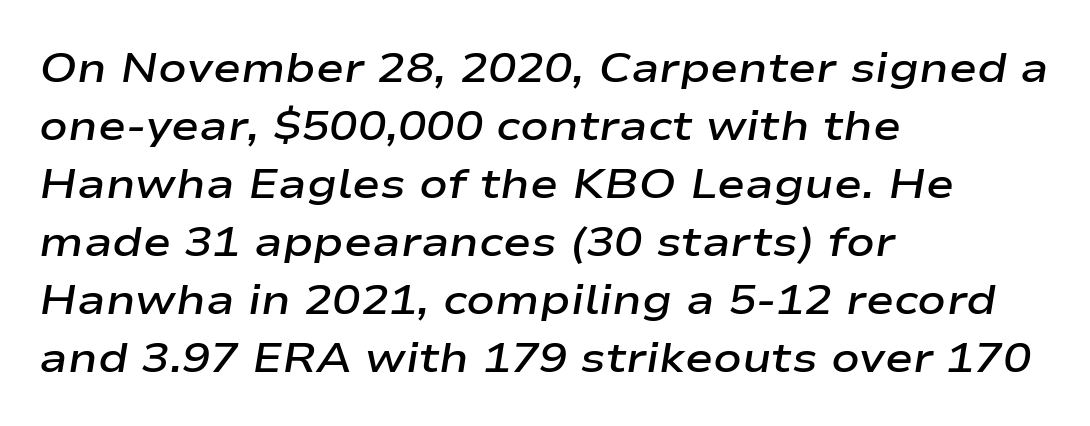
{"italic": "yes", "lean": "right", "slant_degrees": 9, "bold": "semi", "weight": "semibold", "width": "wide", "stroke_contrast": "low", "x_height": "medium", "monospaced": "no", "underline": "no", "align": "left", "line_spacing": "normal", "line_spacing_ratio": 1.38, "letter_spacing": "normal", "letter_spacing_em": 0.0, "glyph_px": 42}
